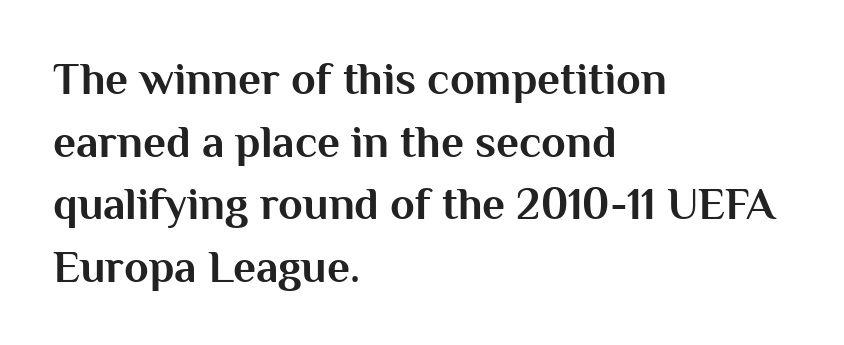
{"serif": "no", "italic": "no", "bold": "yes", "weight": "bold", "width": "normal", "stroke_contrast": "medium", "x_height": "medium", "monospaced": "no", "underline": "no", "align": "left", "line_spacing": "normal", "line_spacing_ratio": 1.39, "letter_spacing": "normal", "letter_spacing_em": 0.0, "glyph_px": 45}
